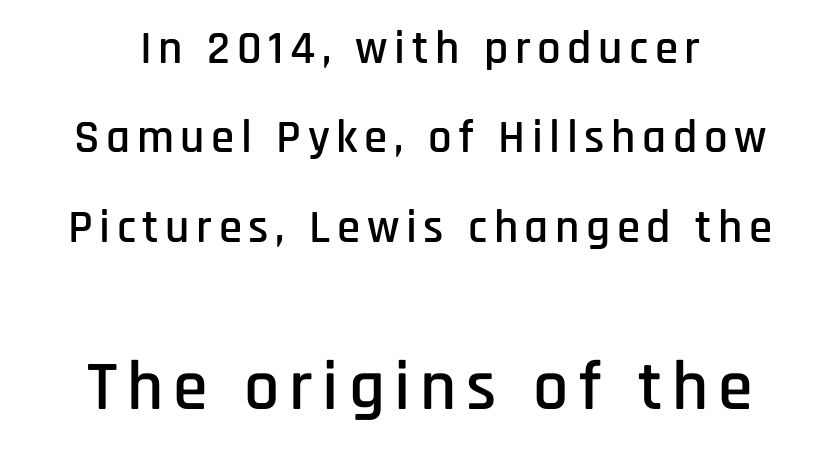
{"serif": "no", "italic": "no", "width": "condensed", "stroke_contrast": "low", "x_height": "large", "monospaced": "no", "underline": "no", "align": "center", "line_spacing": "loose", "line_spacing_ratio": 1.9, "larger_block": "second", "size_ratio": 1.49, "glyph_px": 70}
